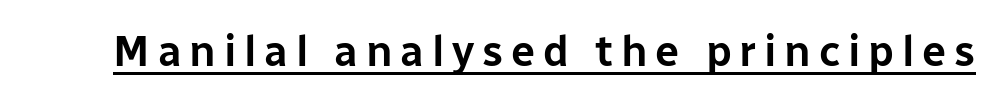
Q: Is the text italic (slanted)? A: No, it is upright.
Q: Is the typeface a serif or a sans-serif typeface? A: Sans-serif.
Q: Is the text underlined? A: Yes.
Q: Width (condensed, normal, or wide)? A: Normal.
Q: Stroke contrast? A: Low.
Q: x-height? A: Medium.
Q: Monospaced? A: No.
